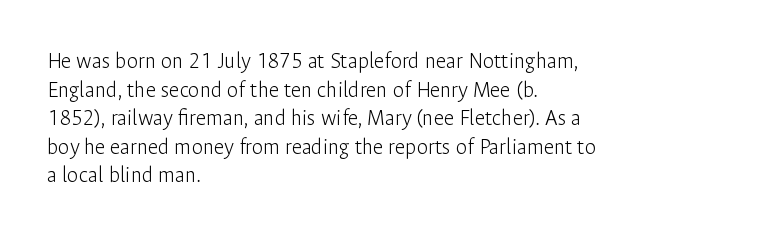
{"italic": "no", "bold": "no", "underline": "no", "align": "left", "line_spacing_ratio": 1.24, "letter_spacing": "normal", "letter_spacing_em": 0.0, "glyph_px": 23}
